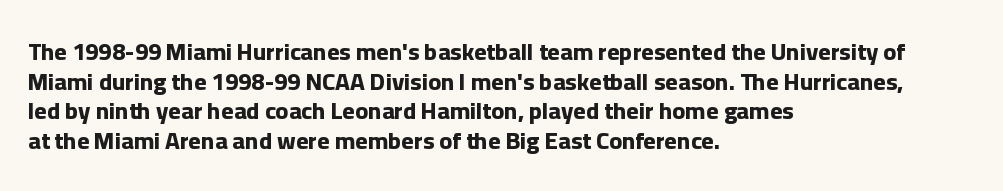
Q: Is the text bold? A: Yes.
Q: Is the text italic (slanted)? A: No, it is upright.
Q: Is the text underlined? A: No.
Q: How is the paragraph aligned? A: Left-aligned.
Q: Is the spacing between letters normal or unusually wide? A: Normal.
